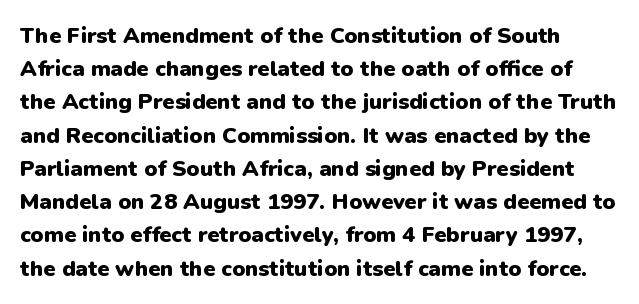
Q: Is the text bold? A: Yes.
Q: Is the text italic (slanted)? A: No, it is upright.
Q: Is the text underlined? A: No.
Q: Is the spacing between letters normal or unusually wide? A: Normal.
Q: Is the spacing between lines tight, normal or loose? A: Normal.
